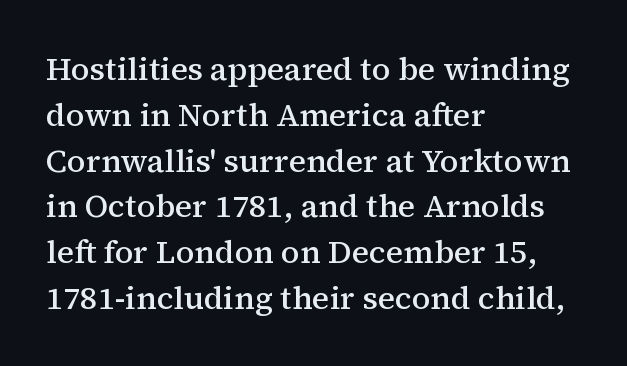
{"serif": "yes", "italic": "no", "bold": "semi", "weight": "semibold", "width": "normal", "stroke_contrast": "medium", "x_height": "medium", "monospaced": "no", "underline": "no", "align": "left", "line_spacing": "normal", "line_spacing_ratio": 1.43, "letter_spacing": "normal", "letter_spacing_em": 0.0, "glyph_px": 32}
